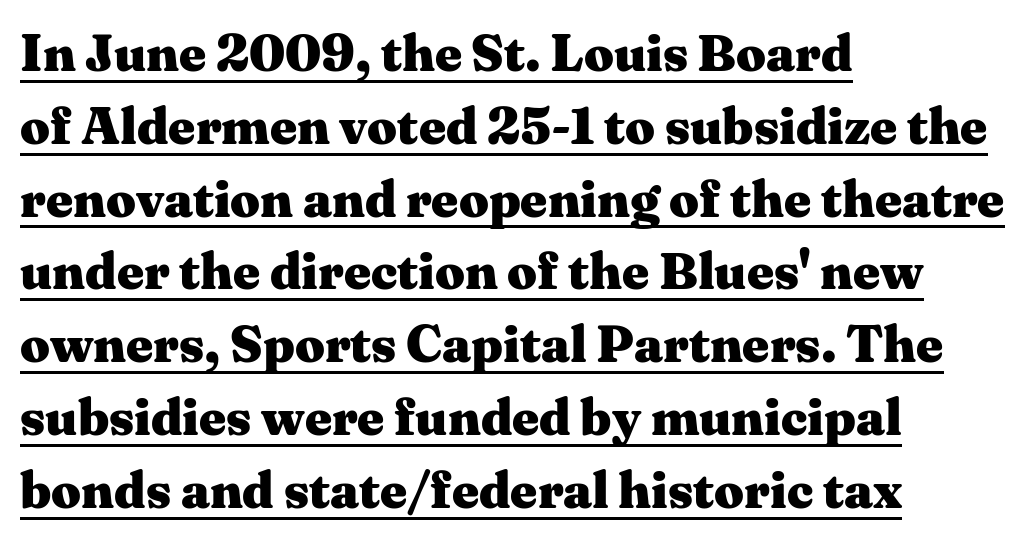
{"serif": "yes", "italic": "no", "bold": "yes", "weight": "heavy", "width": "wide", "stroke_contrast": "medium", "x_height": "medium", "monospaced": "no", "underline": "yes", "align": "left", "line_spacing": "normal", "line_spacing_ratio": 1.4, "letter_spacing": "normal", "letter_spacing_em": 0.0, "glyph_px": 52}
